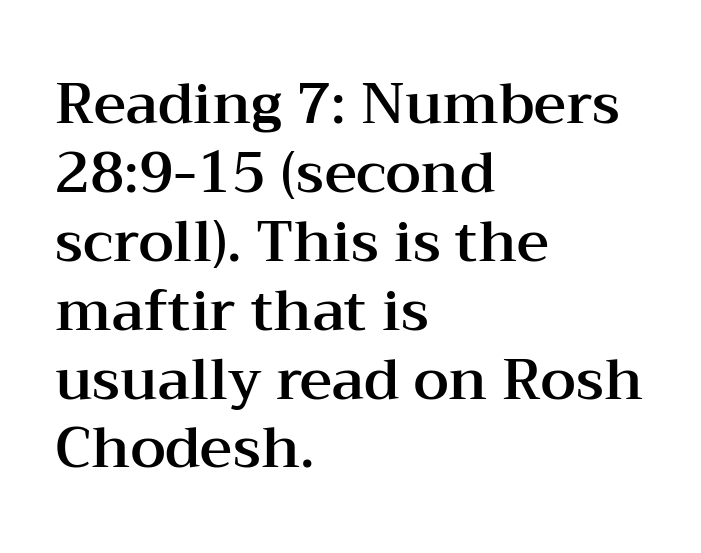
The image shows 56 px wide serif type, upright; set left-aligned, line spacing 1.23x, normal letter spacing, not underlined; medium stroke contrast and a medium x-height.
